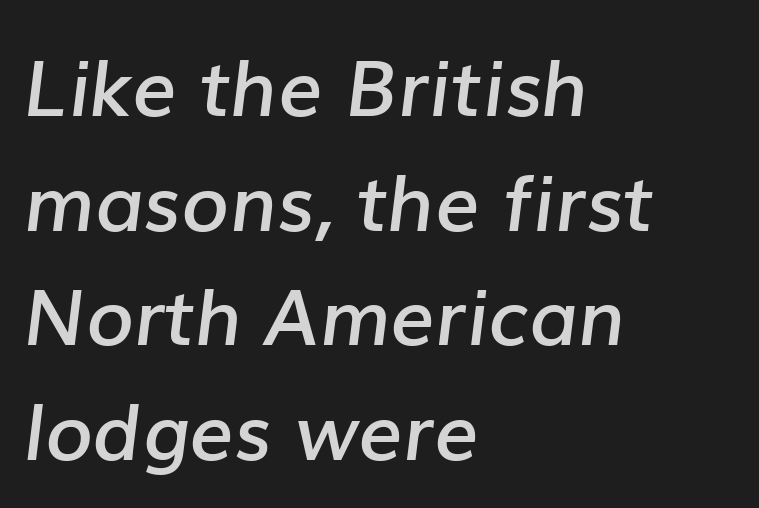
The image shows 78 px semibold type, italic (leaning right); set left-aligned, normal line spacing (1.47x), normal letter spacing, not underlined; low stroke contrast and a medium x-height.
